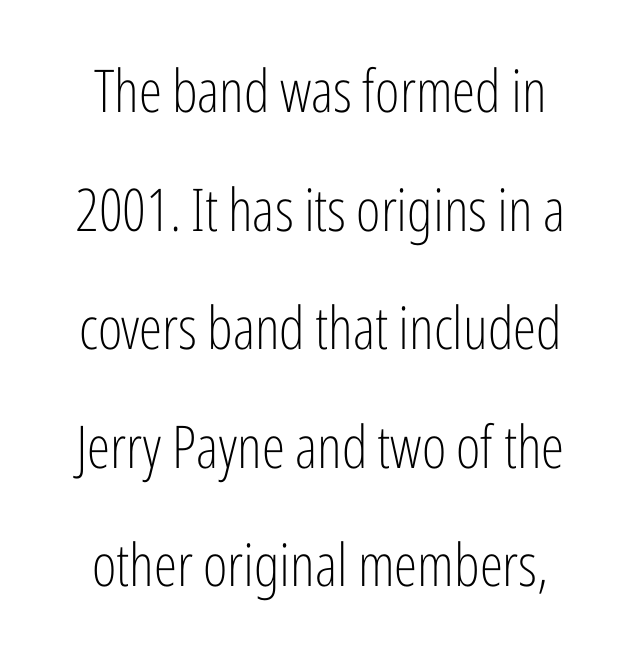
The image shows 59 px light, condensed sans-serif type, upright; set centered, loose line spacing (2.01x), normal letter spacing, not underlined; low stroke contrast and a medium x-height.
